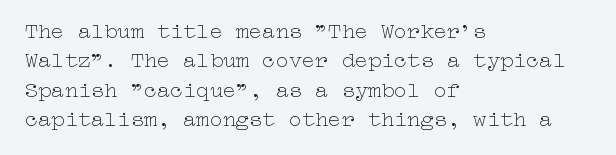
Q: Is the text bold? A: No.
Q: Is the text italic (slanted)? A: No, it is upright.
Q: Is the text underlined? A: No.
Q: How is the paragraph aligned? A: Left-aligned.
Q: Is the spacing between letters normal or unusually wide? A: Normal.
Q: Is the spacing between lines tight, normal or loose? A: Normal.
